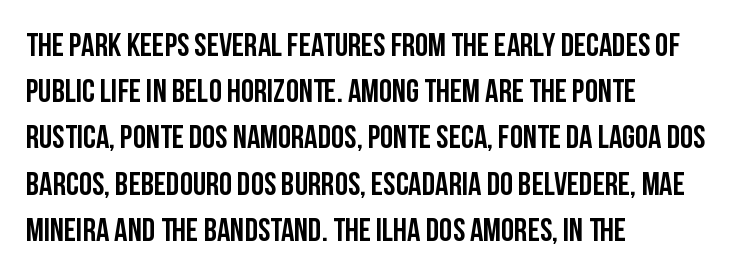
Just letters on the line, the space beneath them empty. The horizontal fit of the characters is conventional and even. Notice how descenders clear the ascenders below comfortably — that's standard leading. Looks like regular typesetting: each glyph gets only the width it needs. Look at the bottom of the vertical strokes: they stop flat, with no serifs.
